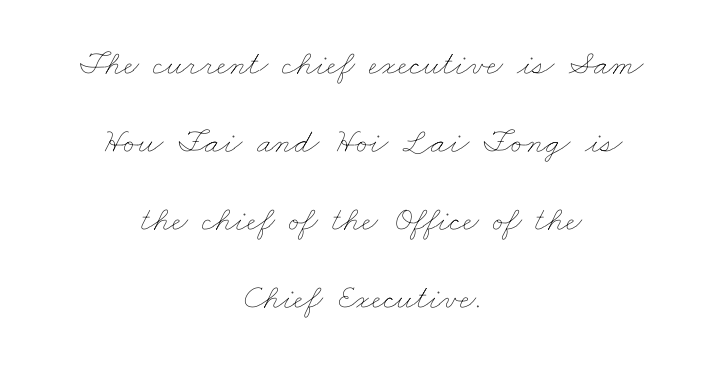
The designer dialed line spacing up above the default. The space directly below the letters is spotless. Weight class: somewhere from thin through regular. You could not count columns in this text — the font is proportionally spaced. The lines in this sample share a center point and differ in where they start and stop.
